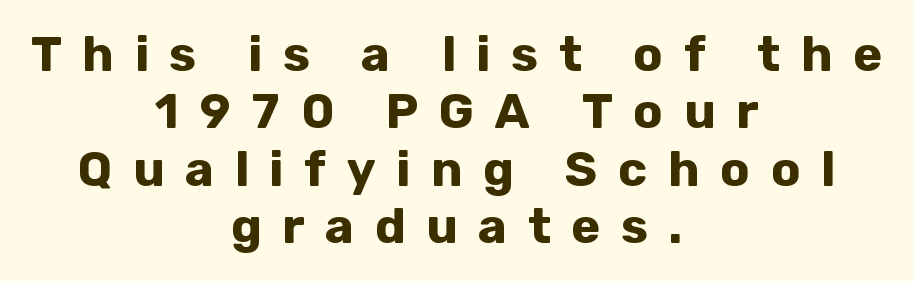
Q: Is the text bold? A: Yes.
Q: Is the text italic (slanted)? A: No, it is upright.
Q: Is the typeface a serif or a sans-serif typeface? A: Sans-serif.
Q: Is the text underlined? A: No.
Q: How is the paragraph aligned? A: Centered.
Q: Is the spacing between letters normal or unusually wide? A: Unusually wide.
Q: Width (condensed, normal, or wide)? A: Normal.
Q: Stroke contrast? A: Low.
Q: x-height? A: Medium.
Q: Monospaced? A: No.
